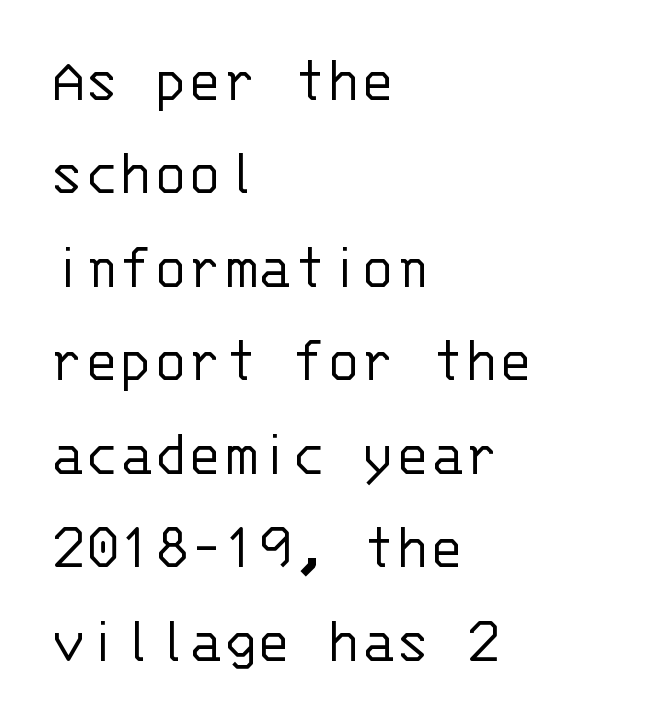
Stems and bowls with no extra thickness — not bold. Tall strokes in this sample are plumb rather than angled. A student would call this left alignment; a typographer would say flush left, rag right. Think of a typewriter: that constant character pitch is what you see here. Leading matches the norm, producing a regular column.
